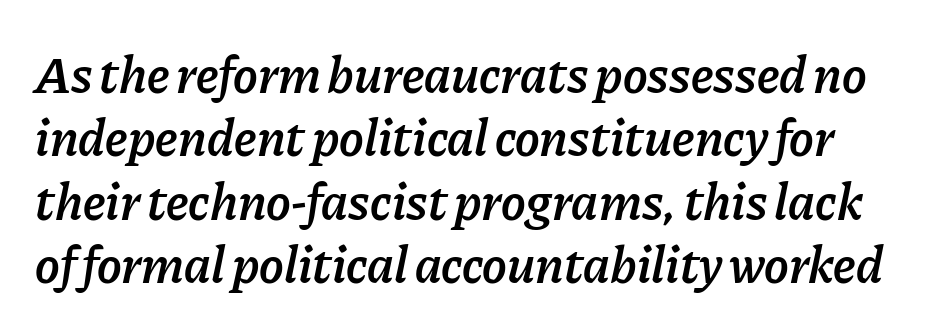
Q: Is the text bold? A: Semi-bold.
Q: Is the text italic (slanted)? A: Yes, it leans right by about 11 degrees.
Q: Is the text underlined? A: No.
Q: Is the spacing between letters normal or unusually wide? A: Normal.
Q: Width (condensed, normal, or wide)? A: Normal.
Q: Stroke contrast? A: Low.
Q: x-height? A: Medium.
Q: Monospaced? A: No.
